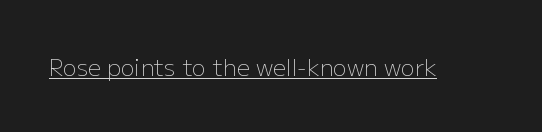
{"italic": "no", "bold": "no", "underline": "yes", "letter_spacing": "normal", "letter_spacing_em": 0.0, "glyph_px": 23}
